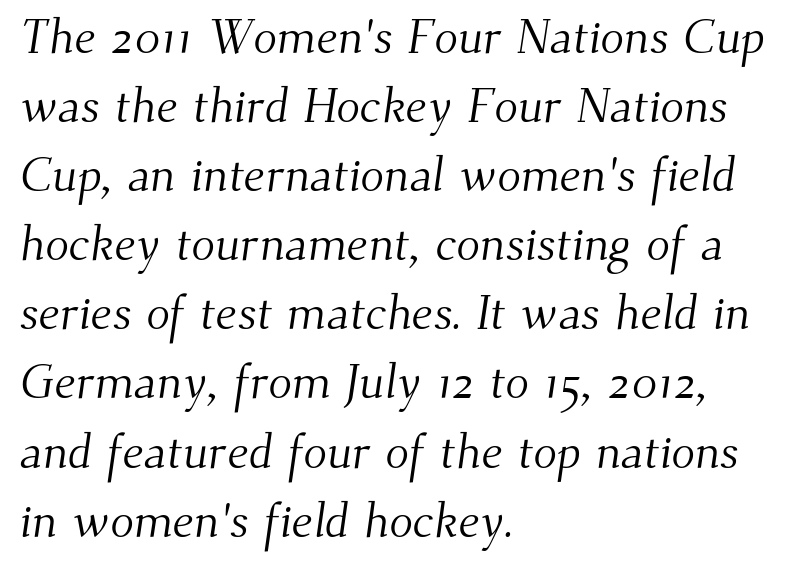
The image shows 49 px light serif type; set left-aligned, normal line spacing (1.41x), normal letter spacing, not underlined; medium stroke contrast and a small x-height.
